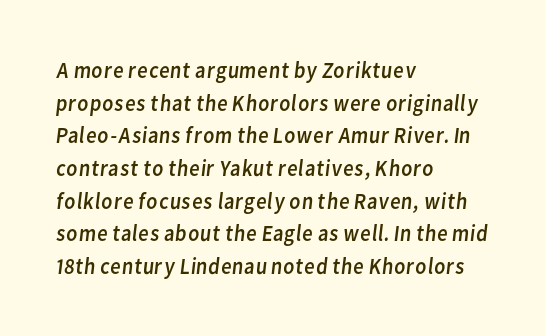
Reading down the block, your eye returns to a fixed left position each line. Heft: none added — not bold. Honestly, the letter spacing is just normal — you wouldn't notice it. Any mark beneath the type? The region is blank. What's the leading like? Ordinary, nothing unusual.
